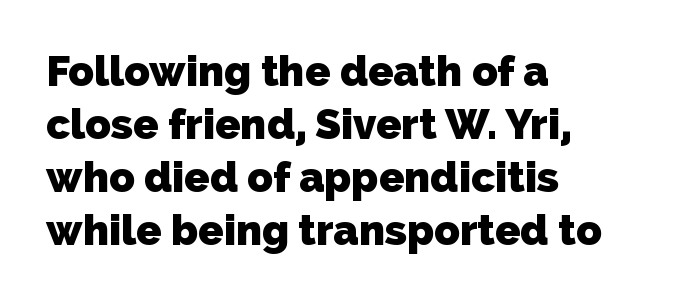
The image shows 42 px heavy sans-serif type; set left-aligned, normal line spacing (1.26x), normal letter spacing, not underlined; low stroke contrast and a medium x-height.
